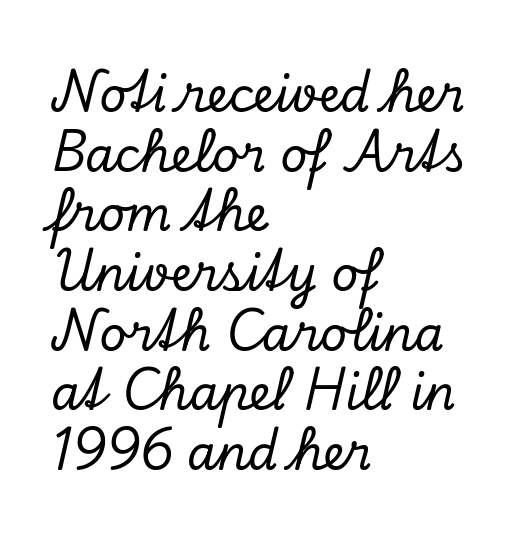
The image shows 47 px serif type, italic (leaning right); set left-aligned, normal line spacing (1.27x), normal letter spacing, not underlined; low stroke contrast and a small x-height.
